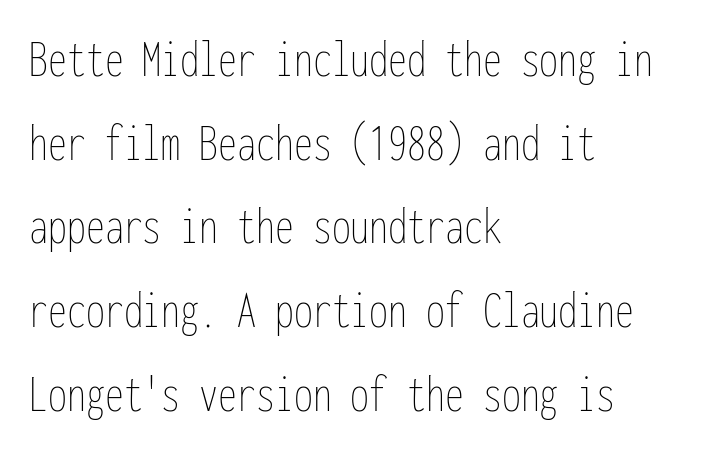
{"italic": "no", "bold": "no", "weight": "thin", "width": "condensed", "stroke_contrast": "low", "x_height": "medium", "monospaced": "yes", "underline": "no", "align": "left", "line_spacing": "normal", "line_spacing_ratio": 1.55, "letter_spacing": "normal", "letter_spacing_em": 0.0, "glyph_px": 54}
